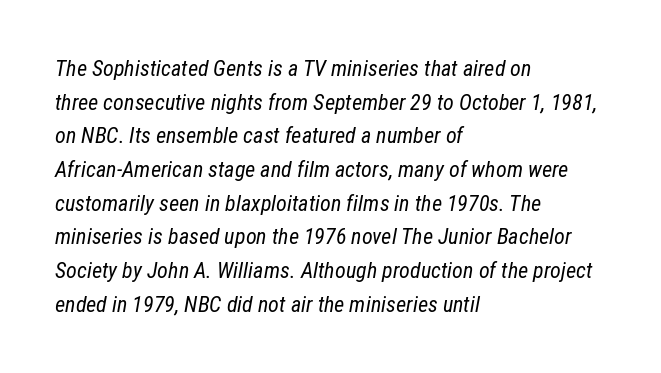
Q: Is the text bold? A: No.
Q: Is the text italic (slanted)? A: Yes, it leans right by about 12 degrees.
Q: Is the text underlined? A: No.
Q: How is the paragraph aligned? A: Left-aligned.
Q: Is the spacing between letters normal or unusually wide? A: Normal.
Q: Is the spacing between lines tight, normal or loose? A: Normal.
